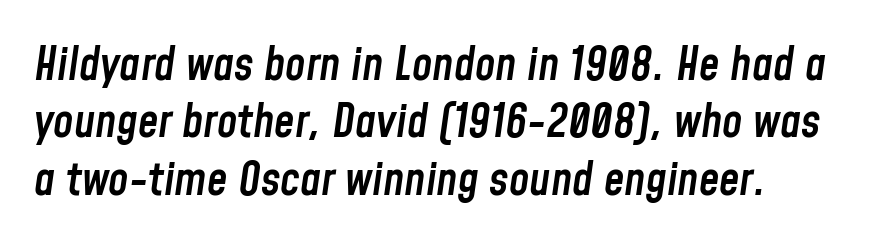
The image shows 46 px semibold, condensed type, italic (leaning right); set left-aligned, normal line spacing (1.25x), normal letter spacing, not underlined; low stroke contrast and a medium x-height.
